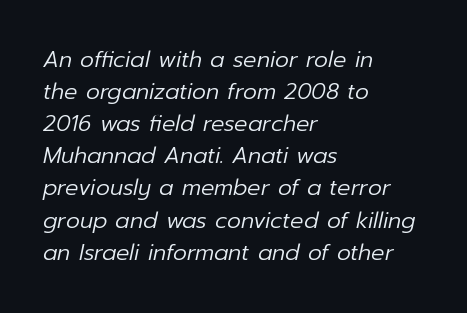
{"italic": "yes", "lean": "right", "slant_degrees": 12, "bold": "no", "underline": "no", "align": "left", "line_spacing": "normal", "line_spacing_ratio": 1.46, "letter_spacing": "normal", "letter_spacing_em": 0.0, "glyph_px": 22}
